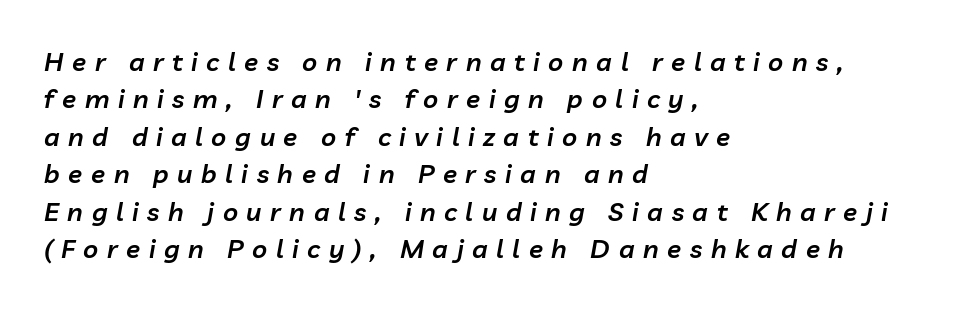
What stands out about the letter spacing? Its width — letters are far apart. Typeset ragged right — the left edge is the straight one. The glyphs look as if they've been sheared to an angle. Notice how descenders clear the ascenders below comfortably — that's standard leading. A fair bit of extra ink — the face is semibold, not bold.
